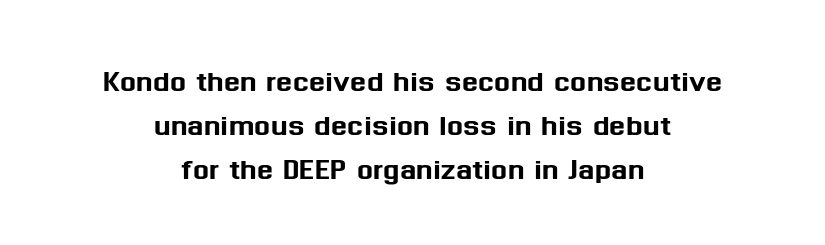
The image shows 38 px sans-serif type, upright; set centered, line spacing 1.16x, normal letter spacing, not underlined; medium stroke contrast and a medium x-height.
